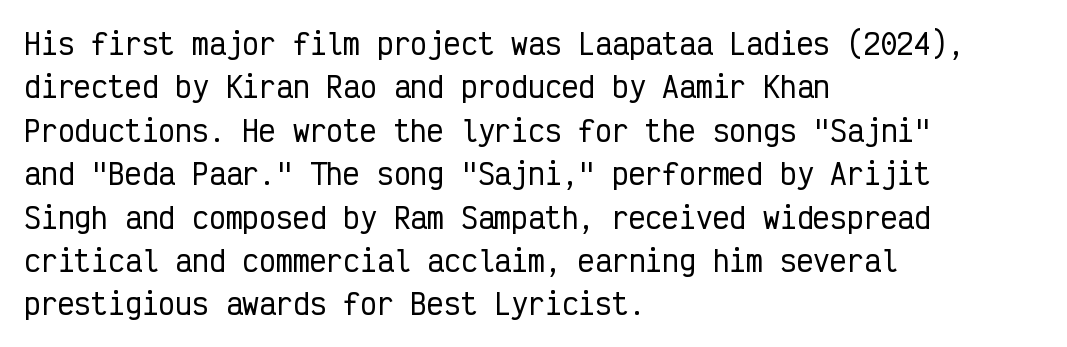
Q: Is the text italic (slanted)? A: No, it is upright.
Q: Is the typeface a serif or a sans-serif typeface? A: Sans-serif.
Q: Is the text underlined? A: No.
Q: How is the paragraph aligned? A: Left-aligned.
Q: Is the spacing between letters normal or unusually wide? A: Normal.
Q: Is the spacing between lines tight, normal or loose? A: Normal.
Q: Width (condensed, normal, or wide)? A: Condensed.
Q: Stroke contrast? A: Low.
Q: x-height? A: Medium.
Q: Monospaced? A: Yes.
